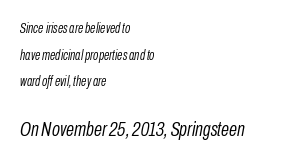
{"italic": "yes", "lean": "right", "slant_degrees": 10, "bold": "no", "underline": "no", "align": "left", "line_spacing": "loose", "line_spacing_ratio": 1.9, "letter_spacing": "normal", "letter_spacing_em": 0.0, "larger_block": "second", "size_ratio": 1.5, "glyph_px": 21}
